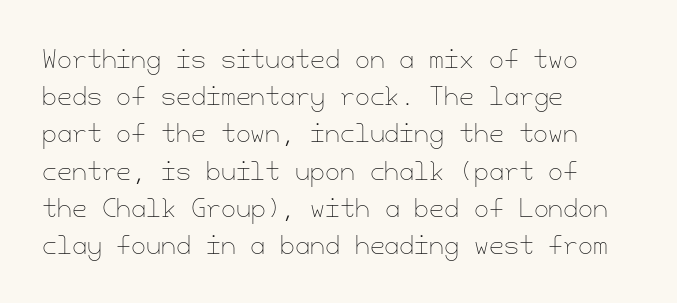
Ordinary non-slanted type is in use. This sample uses plain, unmodified letter spacing. Has an underline been added? It has not. The designer left line spacing at the default. The cut favours lightness, reaching ordinary text weight at its darkest. Layout note: lines flush left.
